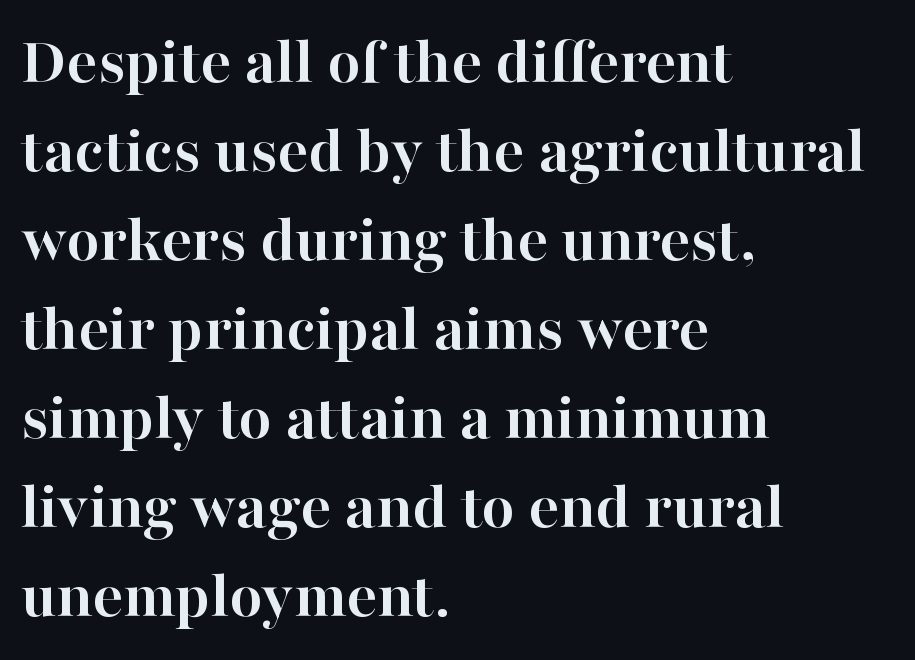
Q: Is the text bold? A: Yes.
Q: Is the text italic (slanted)? A: No, it is upright.
Q: Is the typeface a serif or a sans-serif typeface? A: Serif.
Q: Is the text underlined? A: No.
Q: How is the paragraph aligned? A: Left-aligned.
Q: Is the spacing between letters normal or unusually wide? A: Normal.
Q: Is the spacing between lines tight, normal or loose? A: Normal.
Q: Width (condensed, normal, or wide)? A: Normal.
Q: Stroke contrast? A: High.
Q: x-height? A: Medium.
Q: Monospaced? A: No.
